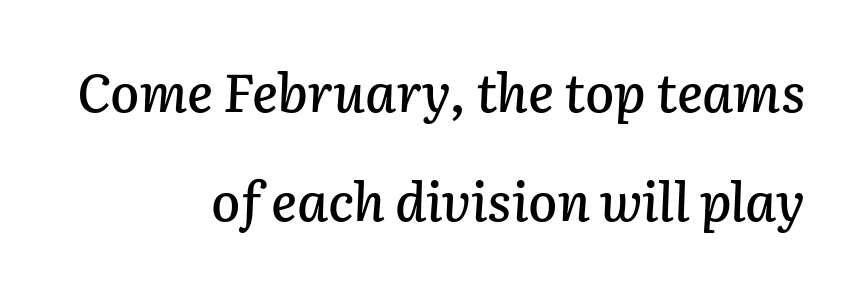
The image shows 53 px text type, italic (leaning right); set right-aligned, loose line spacing (2.05x), normal letter spacing, not underlined; low stroke contrast and a medium x-height.
